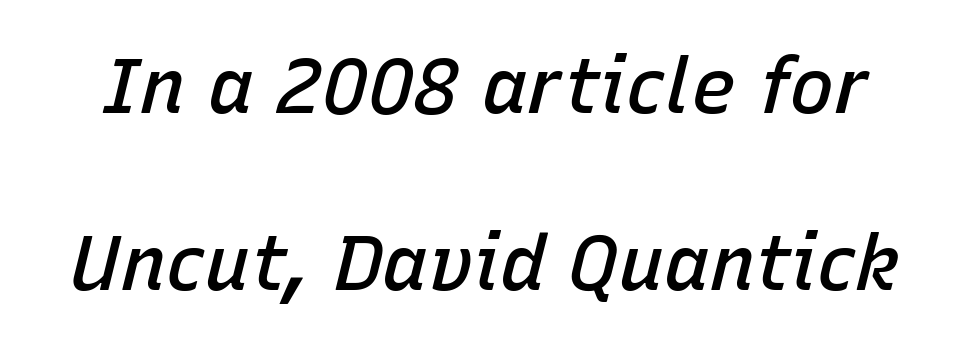
{"italic": "yes", "lean": "right", "slant_degrees": 15, "bold": "semi", "weight": "semibold", "width": "normal", "stroke_contrast": "low", "x_height": "medium", "monospaced": "no", "underline": "no", "line_spacing": "loose", "line_spacing_ratio": 2.33, "letter_spacing": "normal", "letter_spacing_em": 0.0, "glyph_px": 76}
